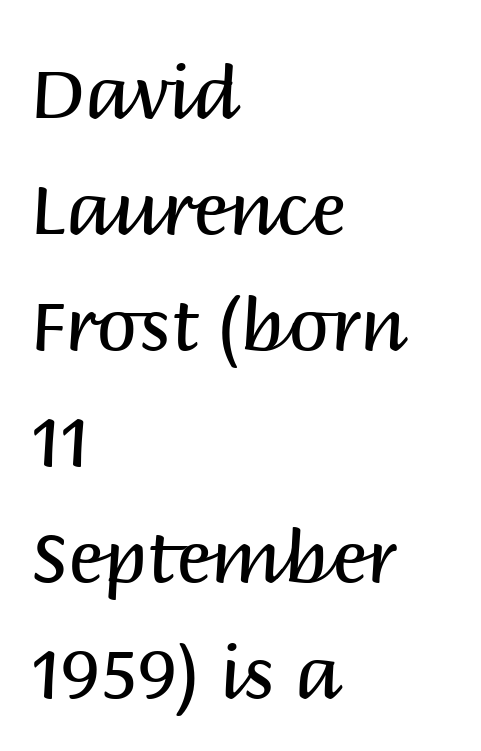
The text block is weighted toward the left margin, trailing off unevenly rightward. The tracking reads as untouched default to a designer's eye. The passage shown is typed in a proportional face where columns would drift. Whoever set this chose a conventional vertical rhythm.
